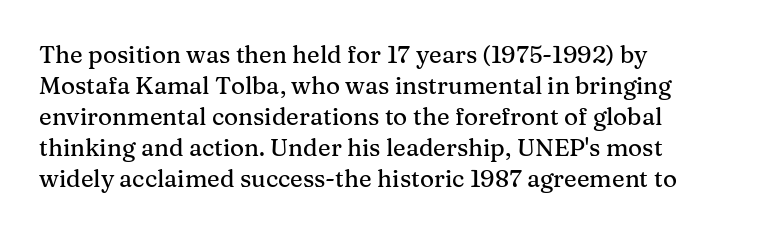
The image shows 24 px text type, upright; set left-aligned, normal line spacing (1.29x), normal letter spacing, not underlined.
